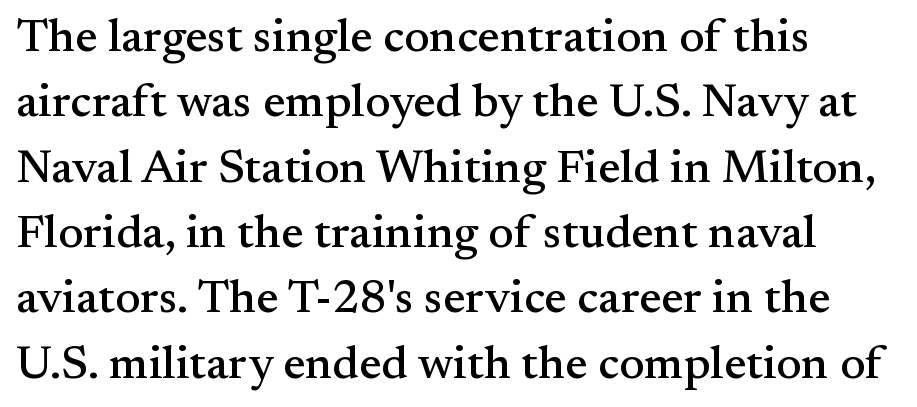
Q: Is the text italic (slanted)? A: No, it is upright.
Q: Is the typeface a serif or a sans-serif typeface? A: Serif.
Q: Is the text underlined? A: No.
Q: How is the paragraph aligned? A: Left-aligned.
Q: Is the spacing between letters normal or unusually wide? A: Normal.
Q: Is the spacing between lines tight, normal or loose? A: Normal.
Q: Width (condensed, normal, or wide)? A: Normal.
Q: Stroke contrast? A: Medium.
Q: x-height? A: Small.
Q: Monospaced? A: No.
